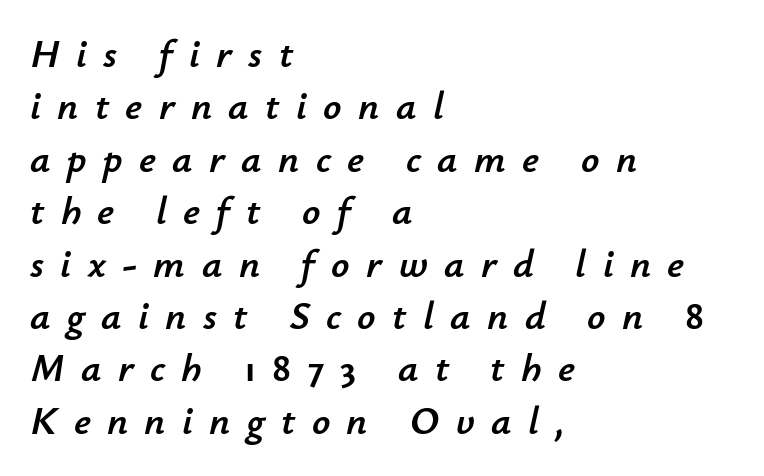
Each new line begins a customary step beneath the previous one. The zone under the glyphs is completely vacant. Someone cranked the tracking dial way up on this one. If you drew a line through each stem, it would be angled. Proportional: the letters do not fall into vertical columns.
